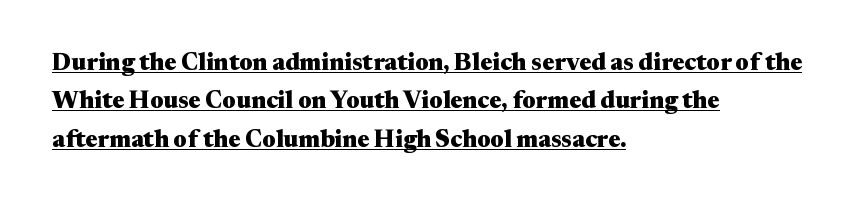
{"italic": "no", "bold": "yes", "underline": "yes", "align": "left", "line_spacing": "normal", "line_spacing_ratio": 1.6, "letter_spacing": "normal", "letter_spacing_em": 0.0, "glyph_px": 24}
